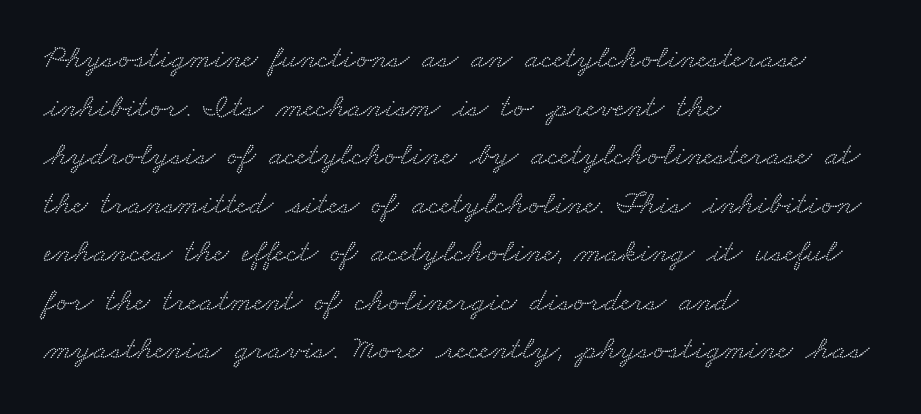
Q: Is the text underlined? A: No.
Q: How is the paragraph aligned? A: Left-aligned.
Q: Is the spacing between letters normal or unusually wide? A: Normal.
Q: Is the spacing between lines tight, normal or loose? A: Normal.
Q: Width (condensed, normal, or wide)? A: Wide.
Q: Stroke contrast? A: Low.
Q: x-height? A: Small.
Q: Monospaced? A: No.
